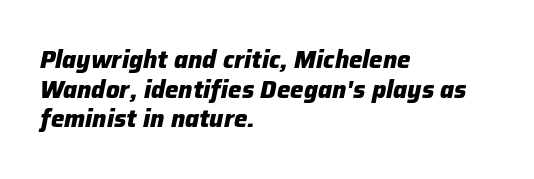
The image shows 24 px bold type, italic (leaning right); set left-aligned, line spacing 1.23x, normal letter spacing, not underlined.
